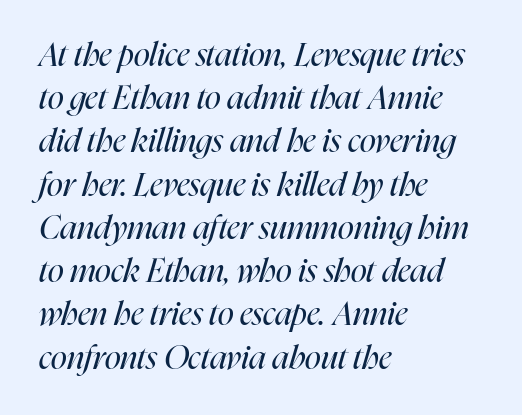
The image shows 33 px regular-weight, condensed type, italic (leaning right); set left-aligned, normal line spacing (1.31x), normal letter spacing, not underlined; high stroke contrast and a medium x-height.
